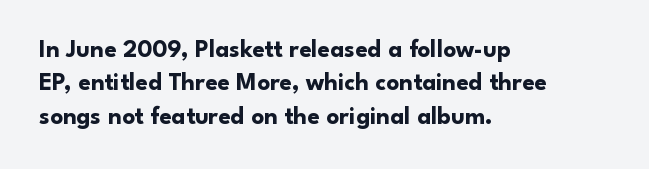
{"italic": "no", "bold": "yes", "underline": "no", "align": "left", "line_spacing": "normal", "line_spacing_ratio": 1.34, "letter_spacing": "normal", "letter_spacing_em": 0.0, "glyph_px": 25}
